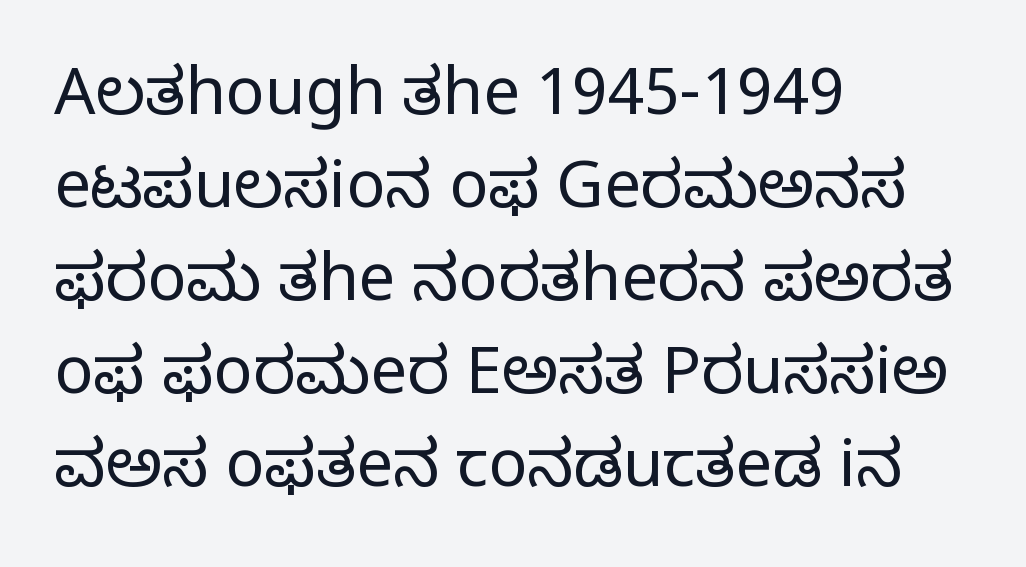
Q: Is the text bold? A: No.
Q: Is the text italic (slanted)? A: No, it is upright.
Q: Is the typeface a serif or a sans-serif typeface? A: Serif.
Q: Is the text underlined? A: No.
Q: How is the paragraph aligned? A: Left-aligned.
Q: Is the spacing between letters normal or unusually wide? A: Normal.
Q: Is the spacing between lines tight, normal or loose? A: Normal.
Q: Width (condensed, normal, or wide)? A: Normal.
Q: Stroke contrast? A: Low.
Q: x-height? A: Large.
Q: Monospaced? A: No.
